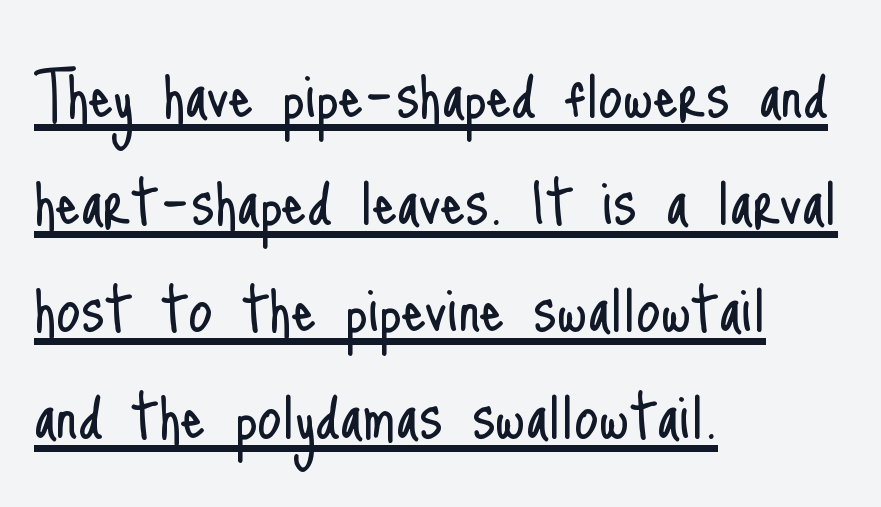
Q: Is the text bold? A: No.
Q: Is the text italic (slanted)? A: No, it is upright.
Q: Is the typeface a serif or a sans-serif typeface? A: Sans-serif.
Q: Is the text underlined? A: Yes.
Q: How is the paragraph aligned? A: Left-aligned.
Q: Is the spacing between letters normal or unusually wide? A: Normal.
Q: Is the spacing between lines tight, normal or loose? A: Normal.
Q: Width (condensed, normal, or wide)? A: Condensed.
Q: Stroke contrast? A: Low.
Q: x-height? A: Small.
Q: Monospaced? A: No.
